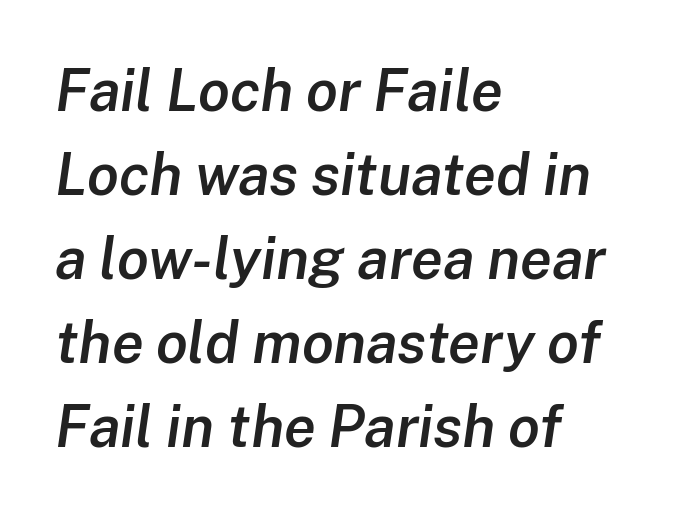
The image shows 58 px semibold type, italic (leaning right); set left-aligned, normal line spacing (1.45x), normal letter spacing, not underlined; low stroke contrast and a medium x-height.
